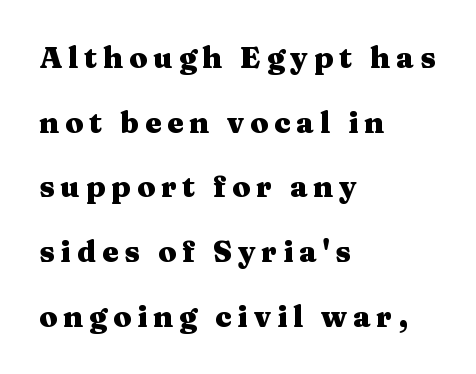
The image shows 29 px heavy, wide serif type, upright; set left-aligned, loose line spacing (2.23x), unusually wide letter spacing (+0.21 em), not underlined; medium stroke contrast and a medium x-height.
